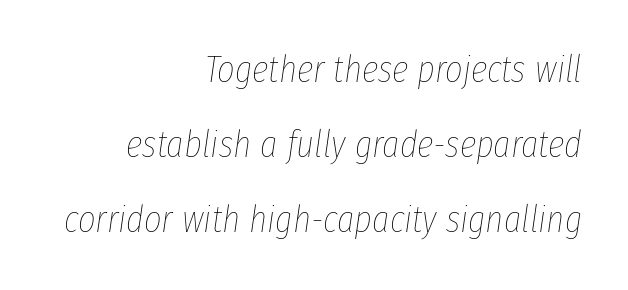
{"italic": "yes", "lean": "right", "slant_degrees": 8, "bold": "no", "weight": "thin", "width": "condensed", "stroke_contrast": "low", "x_height": "medium", "monospaced": "no", "underline": "no", "align": "right", "line_spacing": "loose", "line_spacing_ratio": 1.98, "letter_spacing": "normal", "letter_spacing_em": 0.0, "glyph_px": 38}
